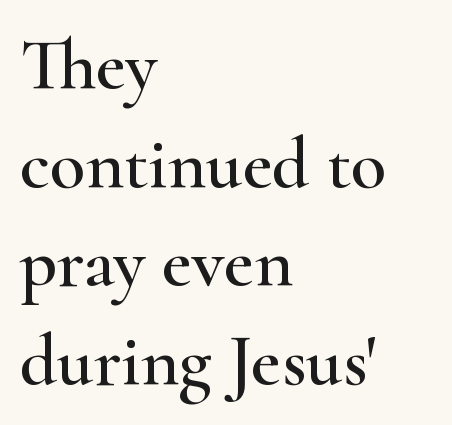
Q: Is the text italic (slanted)? A: No, it is upright.
Q: Is the typeface a serif or a sans-serif typeface? A: Serif.
Q: Is the text underlined? A: No.
Q: How is the paragraph aligned? A: Left-aligned.
Q: Is the spacing between letters normal or unusually wide? A: Normal.
Q: Is the spacing between lines tight, normal or loose? A: Normal.
Q: Width (condensed, normal, or wide)? A: Wide.
Q: Stroke contrast? A: High.
Q: x-height? A: Small.
Q: Monospaced? A: No.
